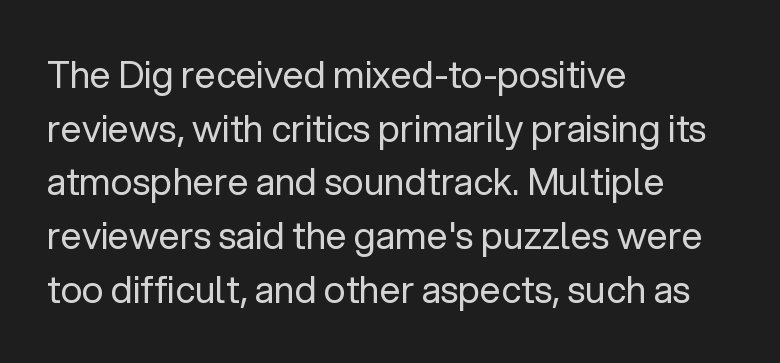
{"serif": "no", "italic": "no", "bold": "no", "weight": "regular", "width": "normal", "stroke_contrast": "low", "x_height": "medium", "monospaced": "no", "underline": "no", "align": "left", "line_spacing": "normal", "line_spacing_ratio": 1.45, "letter_spacing": "normal", "letter_spacing_em": 0.0, "glyph_px": 37}
